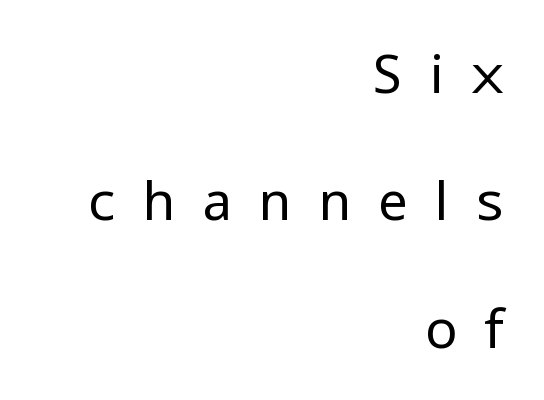
Q: Is the text bold? A: No.
Q: Is the text italic (slanted)? A: No, it is upright.
Q: Is the typeface a serif or a sans-serif typeface? A: Sans-serif.
Q: Is the text underlined? A: No.
Q: How is the paragraph aligned? A: Right-aligned.
Q: Is the spacing between letters normal or unusually wide? A: Unusually wide.
Q: Is the spacing between lines tight, normal or loose? A: Loose.
Q: Width (condensed, normal, or wide)? A: Normal.
Q: Stroke contrast? A: Low.
Q: x-height? A: Medium.
Q: Monospaced? A: No.
